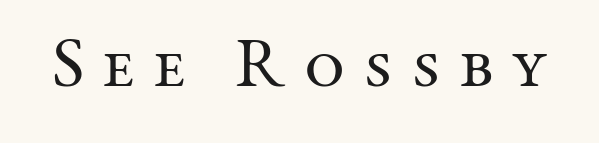
{"serif": "yes", "italic": "no", "bold": "no", "weight": "regular", "width": "normal", "stroke_contrast": "medium", "x_height": "medium", "monospaced": "no", "underline": "no", "letter_spacing": "wide", "letter_spacing_em": 0.25, "glyph_px": 70}
